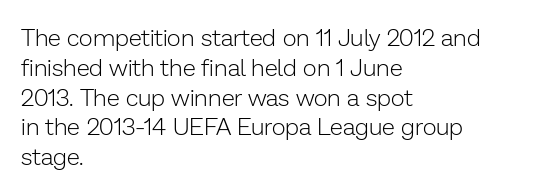
If you drew a line through each stem, it would be perfectly vertical. Tracking value appears to be zero — textbook default spacing. The rag falls on the right side of this text block. The face looks like a standard text weight, possibly lighter. The string is rendered with underlining switched off.
